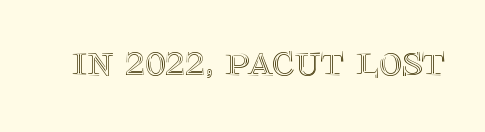
The image shows 45 px text type, upright; set normal letter spacing, not underlined; a large x-height.
